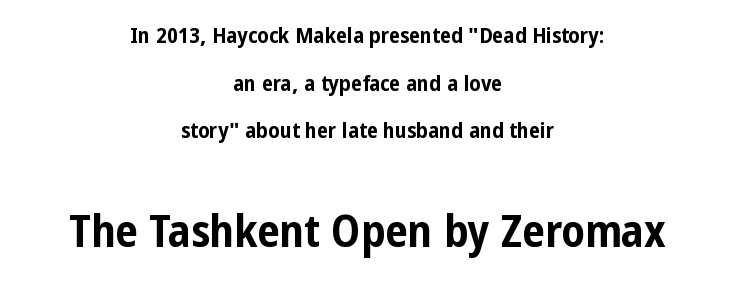
Q: Is the text bold? A: Yes.
Q: Is the text italic (slanted)? A: No, it is upright.
Q: Is the typeface a serif or a sans-serif typeface? A: Sans-serif.
Q: Is the text underlined? A: No.
Q: How is the paragraph aligned? A: Centered.
Q: Is the spacing between letters normal or unusually wide? A: Normal.
Q: Is the spacing between lines tight, normal or loose? A: Loose.
Q: Which block of text is set in a larger size, the first (top) or the second (bottom)? A: The second (bottom) one.
Q: Width (condensed, normal, or wide)? A: Condensed.
Q: Stroke contrast? A: Low.
Q: x-height? A: Medium.
Q: Monospaced? A: No.
